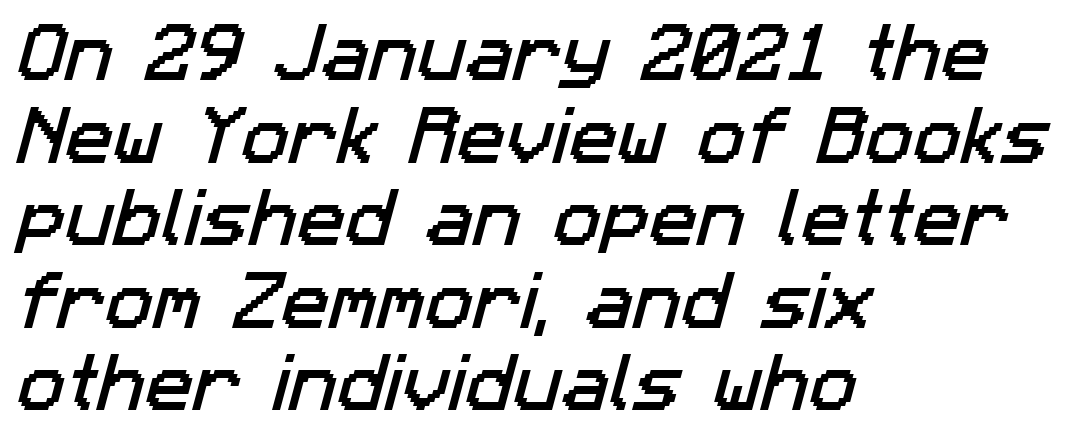
The image shows 64 px sans-serif type; set left-aligned, normal line spacing (1.29x), normal letter spacing, not underlined; low stroke contrast and a medium x-height.
